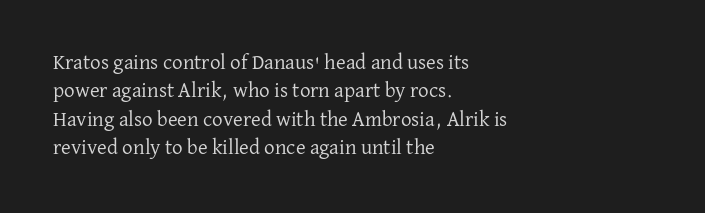
Q: Is the text bold? A: No.
Q: Is the text italic (slanted)? A: No, it is upright.
Q: Is the text underlined? A: No.
Q: How is the paragraph aligned? A: Left-aligned.
Q: Is the spacing between letters normal or unusually wide? A: Normal.
Q: Is the spacing between lines tight, normal or loose? A: Normal.
